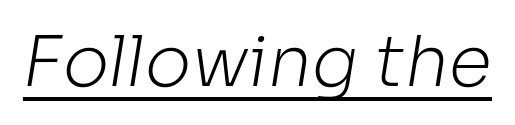
The image shows 70 px light sans-serif type; set normal letter spacing, underlined; low stroke contrast and a medium x-height.
